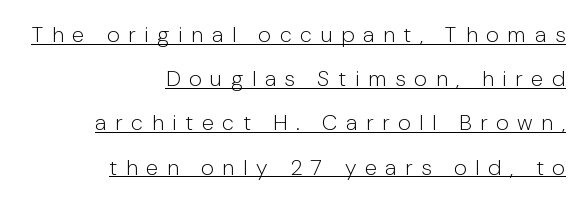
{"italic": "no", "bold": "no", "underline": "yes", "align": "right", "line_spacing": "loose", "line_spacing_ratio": 2.01, "letter_spacing": "wide", "letter_spacing_em": 0.39, "glyph_px": 22}
